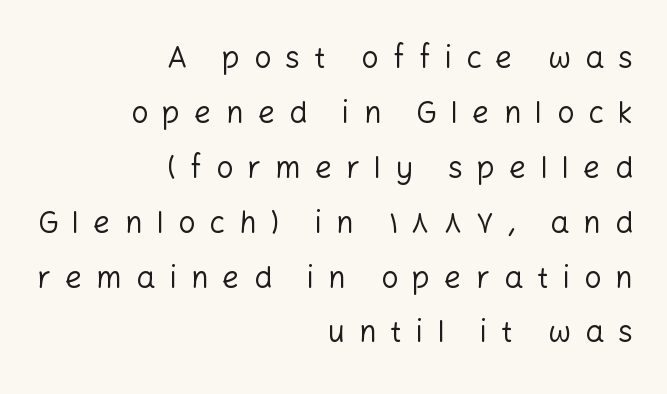
Q: Is the text bold? A: No.
Q: Is the text italic (slanted)? A: No, it is upright.
Q: Is the typeface a serif or a sans-serif typeface? A: Sans-serif.
Q: Is the text underlined? A: No.
Q: How is the paragraph aligned? A: Right-aligned.
Q: Is the spacing between letters normal or unusually wide? A: Unusually wide.
Q: Width (condensed, normal, or wide)? A: Normal.
Q: Stroke contrast? A: Low.
Q: x-height? A: Medium.
Q: Monospaced? A: No.
